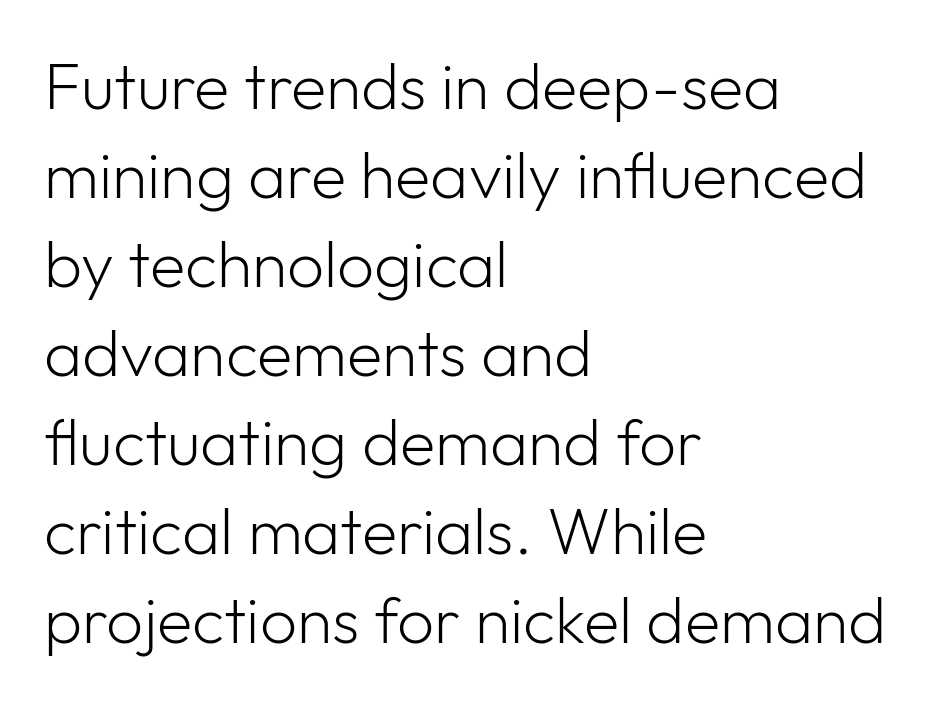
The gap between lines stays unmarked. Students, note that the glyphs here touch the page at normal intervals. Layout note: lines flush left. Are there feet on the stems? There aren't — it's a sans. Honestly, the row spacing looks completely unremarkable.
